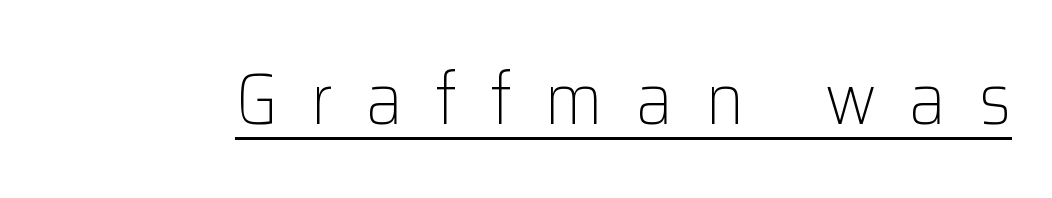
The image shows 73 px light sans-serif type, upright; set unusually wide letter spacing (+0.45 em), underlined; low stroke contrast and a medium x-height.
